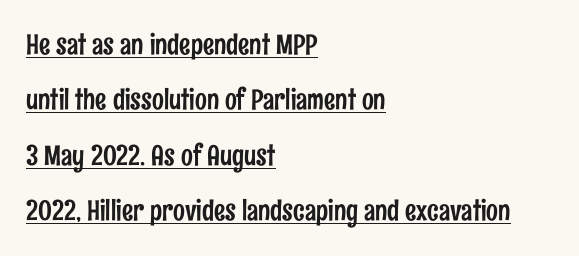
The image shows 28 px condensed sans-serif type, upright; set left-aligned, loose line spacing (1.98x), normal letter spacing, underlined; low stroke contrast and a medium x-height.
